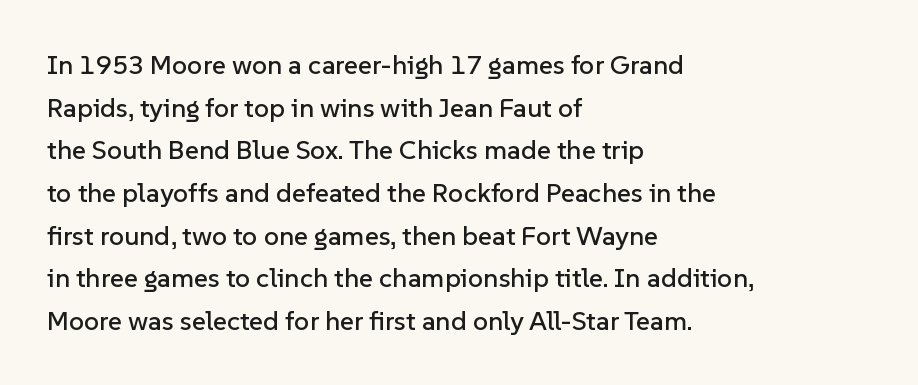
The words here are not underlined. Upright lettering throughout. This rendering leaves character spacing at its baseline value. These lines stack with their left ends in a neat column. Vertical spacing — default.
